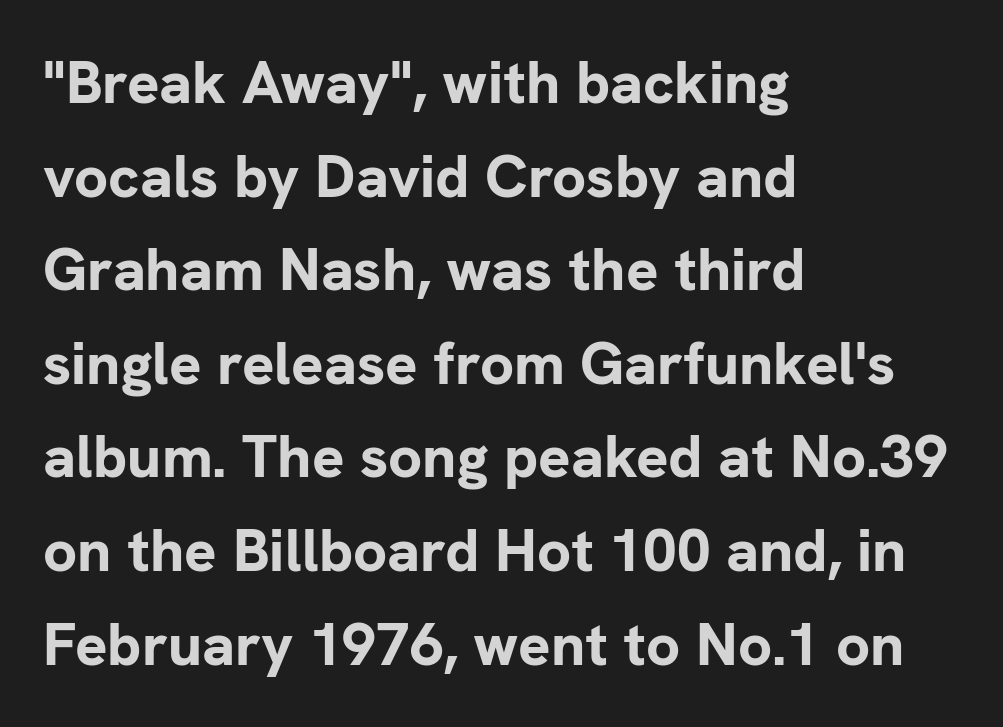
Letter spacing: default. Nothing sits at the stroke ends, so this counts as sans-serif. In terms of posture, this sample is upright. These lines are rendered in a variable-pitch font. The rows are spaced the way most documents space them.
